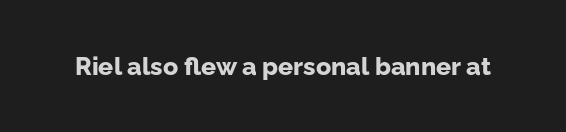
The image shows 25 px bold type, upright; set normal letter spacing, not underlined.
